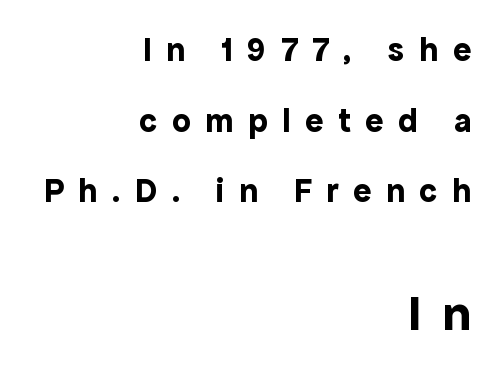
The image shows 51 px bold sans-serif type, upright; set right-aligned, loose line spacing (2.08x), unusually wide letter spacing (+0.43 em), not underlined; the second (bottom) block is 1.5x larger; a medium x-height.
